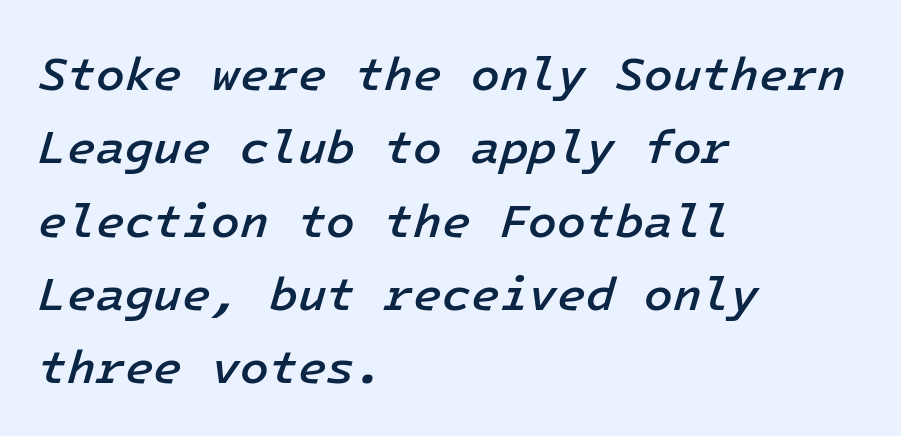
Q: Is the text bold? A: Semi-bold.
Q: Is the text italic (slanted)? A: Yes, it leans right by about 16 degrees.
Q: Is the text underlined? A: No.
Q: How is the paragraph aligned? A: Left-aligned.
Q: Is the spacing between letters normal or unusually wide? A: Normal.
Q: Is the spacing between lines tight, normal or loose? A: Normal.
Q: Width (condensed, normal, or wide)? A: Normal.
Q: Stroke contrast? A: Low.
Q: x-height? A: Medium.
